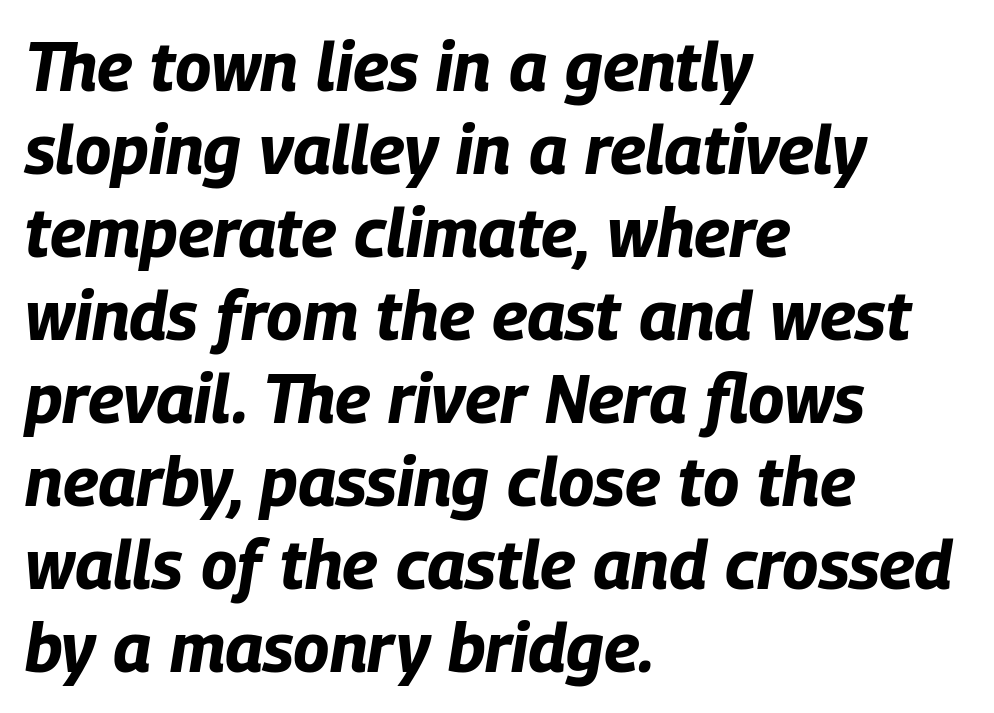
The image shows 68 px bold, condensed type, italic (leaning right); set left-aligned, line spacing 1.22x, normal letter spacing, not underlined; low stroke contrast and a large x-height.
